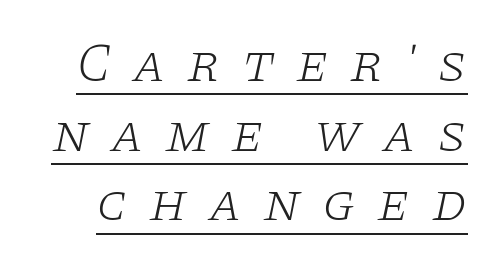
The image shows 54 px light, wide serif type, italic (leaning right); set normal line spacing (1.29x), unusually wide letter spacing (+0.39 em), underlined; low stroke contrast and a large x-height.
